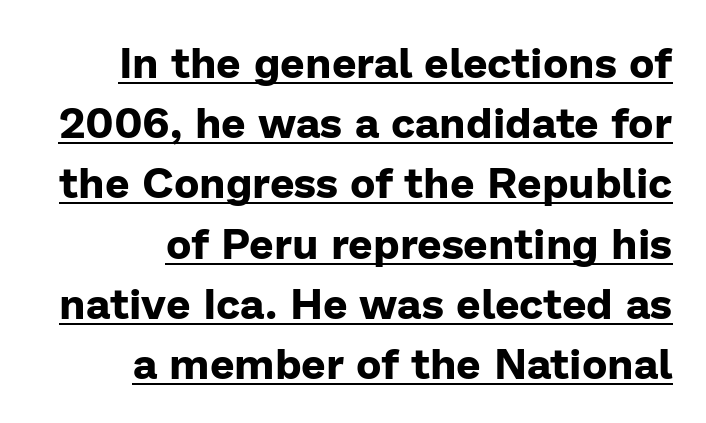
The image shows 43 px bold sans-serif type, upright; set right-aligned, normal line spacing (1.4x), normal letter spacing, underlined; low stroke contrast and a medium x-height.
